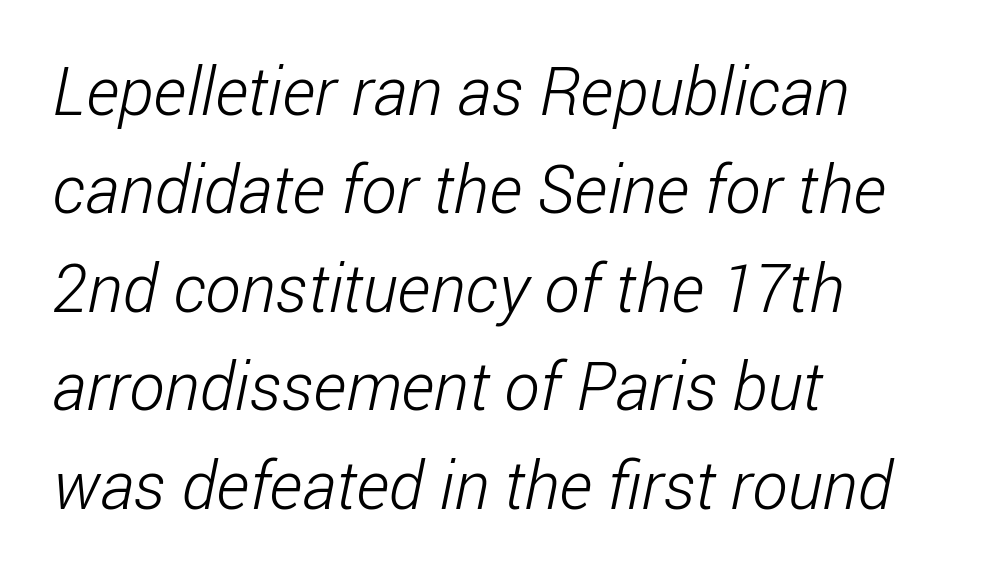
Nothing sits at the stroke ends, so this counts as sans-serif. Whoever set this chose a conventional vertical rhythm. Note the varied advance widths — an 'i' is clearly narrower than an 'm'. This sample uses plain, unmodified letter spacing. A bare baseline throughout the passage.
